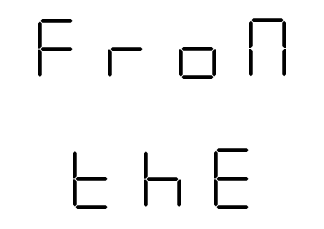
{"serif": "no", "italic": "no", "bold": "no", "weight": "light", "width": "condensed", "stroke_contrast": "low", "x_height": "large", "underline": "no", "align": "center", "line_spacing": "loose", "line_spacing_ratio": 2.17, "letter_spacing": "wide", "letter_spacing_em": 0.36, "glyph_px": 60}
